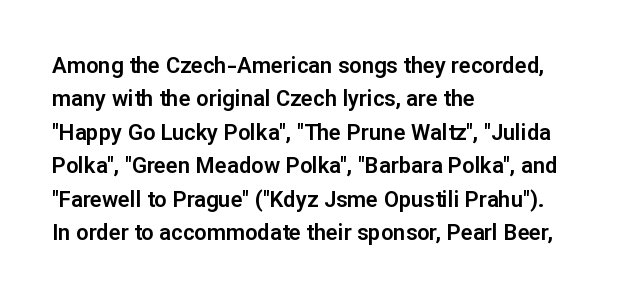
Q: Is the text italic (slanted)? A: No, it is upright.
Q: Is the text underlined? A: No.
Q: How is the paragraph aligned? A: Left-aligned.
Q: Is the spacing between letters normal or unusually wide? A: Normal.
Q: Is the spacing between lines tight, normal or loose? A: Normal.
